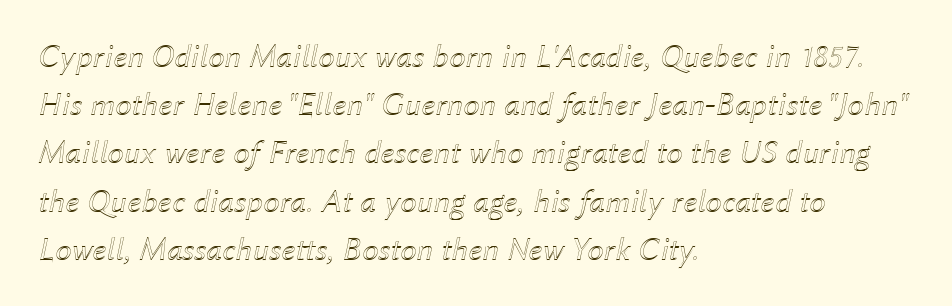
{"italic": "yes", "lean": "right", "slant_degrees": 12, "width": "normal", "x_height": "medium", "monospaced": "no", "underline": "no", "align": "left", "line_spacing": "normal", "line_spacing_ratio": 1.46, "letter_spacing": "normal", "letter_spacing_em": 0.0, "glyph_px": 33}
